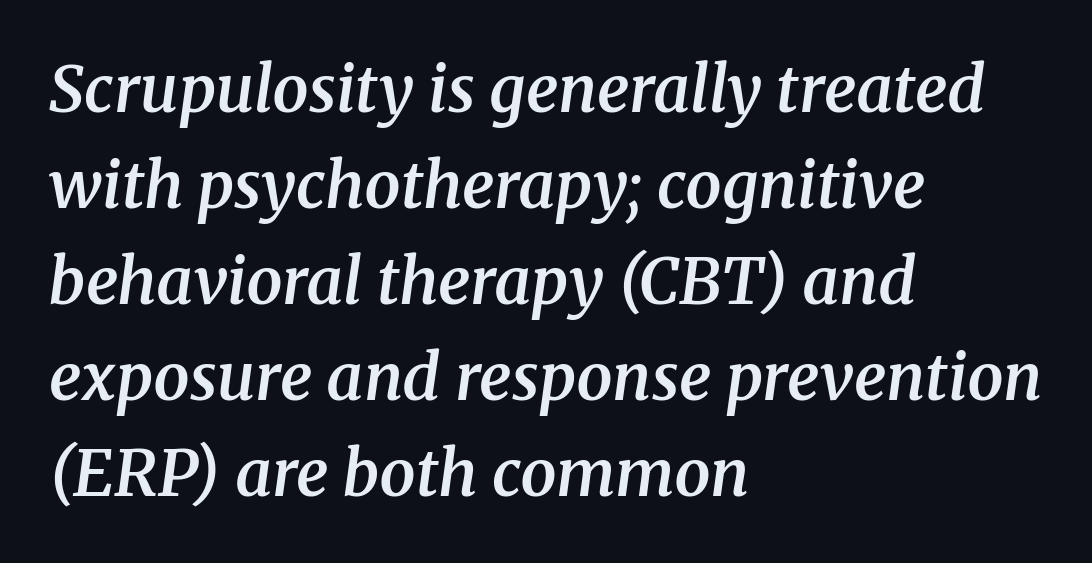
The face used here is seriffed, in the tradition of book romans. A typesetter would call this zero additional tracking. Is the block centered? No — it sits flush against the left margin. The vertical gap from one line to the next is medium.
